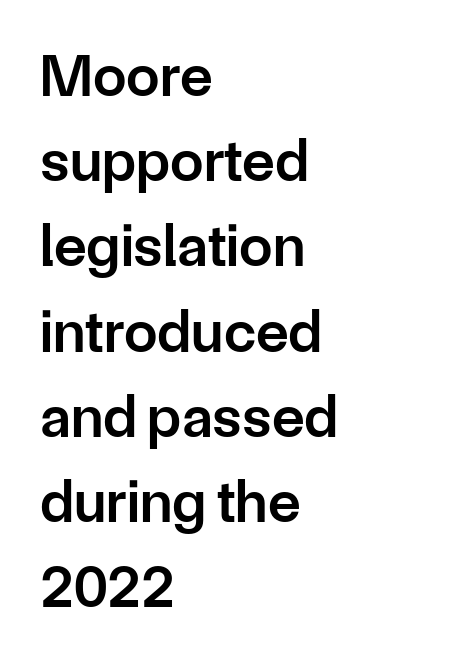
In terms of letterform style, serifs are entirely absent. The letters stand straight up with perfectly vertical stems. Each glyph is drawn with semibold strokes, heavier than normal yet not fully bold. The line-height multiplier appears to be the usual default. Think of a printed novel: that variable character pitch is what you see here. Observe the ordinary spacing: letters are neighbours, not strangers.
